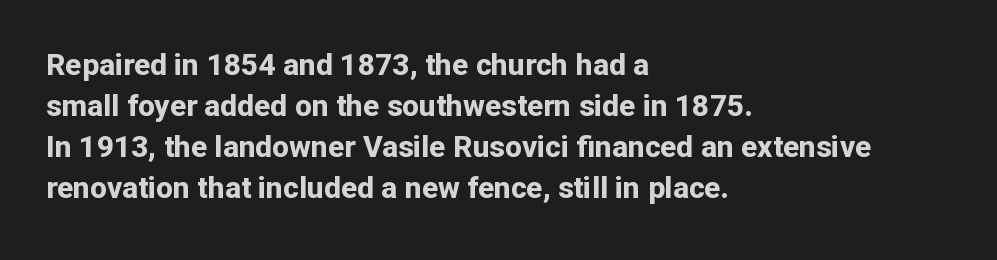
Q: Is the text bold? A: Yes.
Q: Is the text italic (slanted)? A: No, it is upright.
Q: Is the typeface a serif or a sans-serif typeface? A: Sans-serif.
Q: Is the text underlined? A: No.
Q: How is the paragraph aligned? A: Left-aligned.
Q: Is the spacing between letters normal or unusually wide? A: Normal.
Q: Is the spacing between lines tight, normal or loose? A: Normal.
Q: Width (condensed, normal, or wide)? A: Normal.
Q: Stroke contrast? A: Low.
Q: x-height? A: Medium.
Q: Monospaced? A: No.
